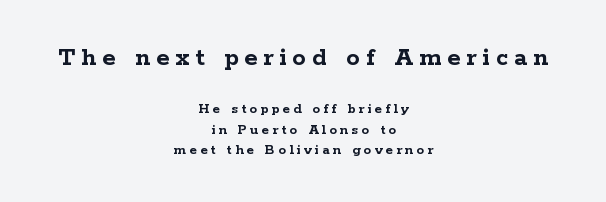
Q: Is the text bold? A: Yes.
Q: Is the text italic (slanted)? A: No, it is upright.
Q: Is the text underlined? A: No.
Q: How is the paragraph aligned? A: Centered.
Q: Is the spacing between letters normal or unusually wide? A: Unusually wide.
Q: Is the spacing between lines tight, normal or loose? A: Normal.
Q: Which block of text is set in a larger size, the first (top) or the second (bottom)? A: The first (top) one.
